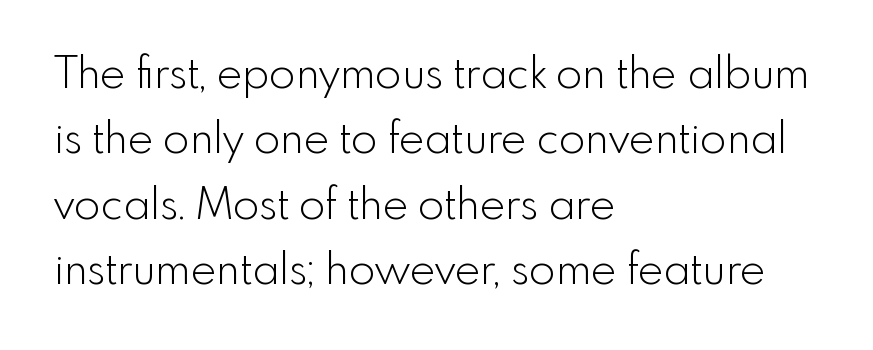
Visually the block forms a straight wall on the left and a jagged coastline on the right. Ordinary non-slanted type is in use. Summary of vertical rhythm: regular, with standard interline spacing. Words appear dense and cohesive because spacing is normal. Is this a sans? Yes — the strokes have no serifs.
